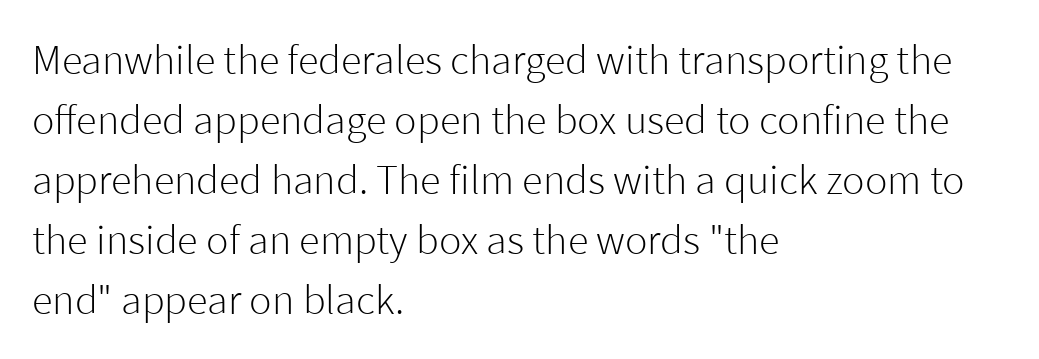
The image shows 42 px light sans-serif type, upright; set left-aligned, normal line spacing (1.43x), normal letter spacing, not underlined; low stroke contrast and a medium x-height.
